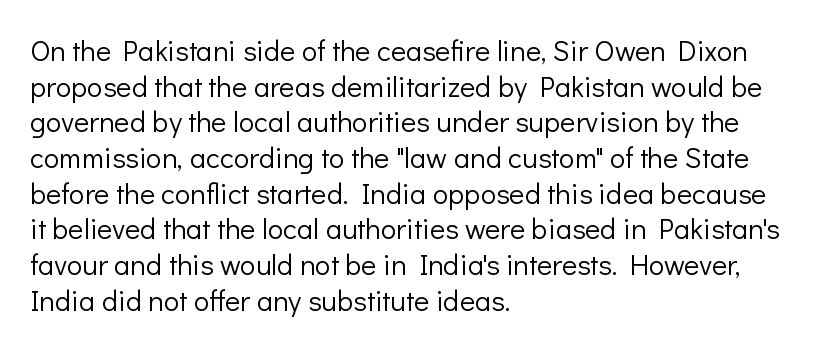
It's the straight-up-and-down kind of type. Lines of text with bare space underneath. Horizontal alignment here is leftward, the default for most running prose. Each letter keeps its own natural width here, so spacing adapts to shape. No feet cap the strokes, marking this as sans-serif type. The typesetting does not lean heavy: it is not bold.
